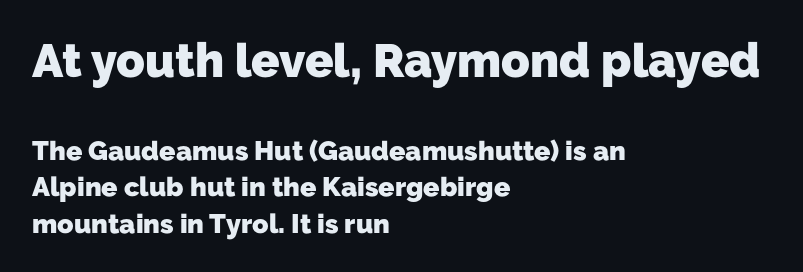
Q: Is the text bold? A: Yes.
Q: Is the typeface a serif or a sans-serif typeface? A: Sans-serif.
Q: Is the text underlined? A: No.
Q: How is the paragraph aligned? A: Left-aligned.
Q: Is the spacing between letters normal or unusually wide? A: Normal.
Q: Is the spacing between lines tight, normal or loose? A: Normal.
Q: Which block of text is set in a larger size, the first (top) or the second (bottom)? A: The first (top) one.
Q: Width (condensed, normal, or wide)? A: Normal.
Q: Stroke contrast? A: Low.
Q: x-height? A: Medium.
Q: Monospaced? A: No.
